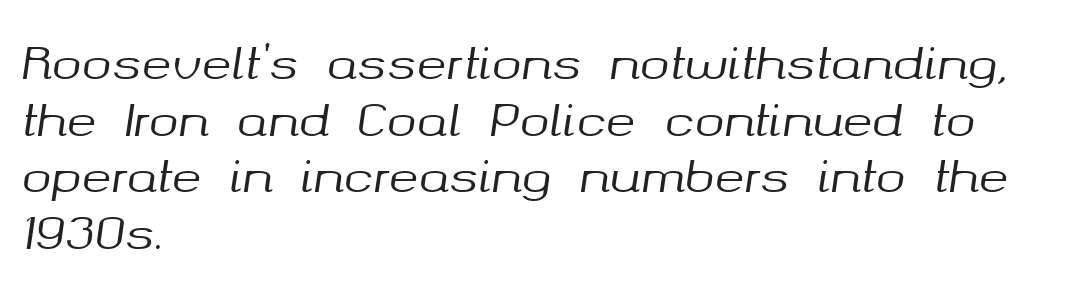
Any mark beneath the type? The region is blank. The rendering anchors every line to the left-hand side. Looks like regular typesetting: each glyph gets only the width it needs. Vertically, the passage feels balanced, rows spaced as you'd expect.
